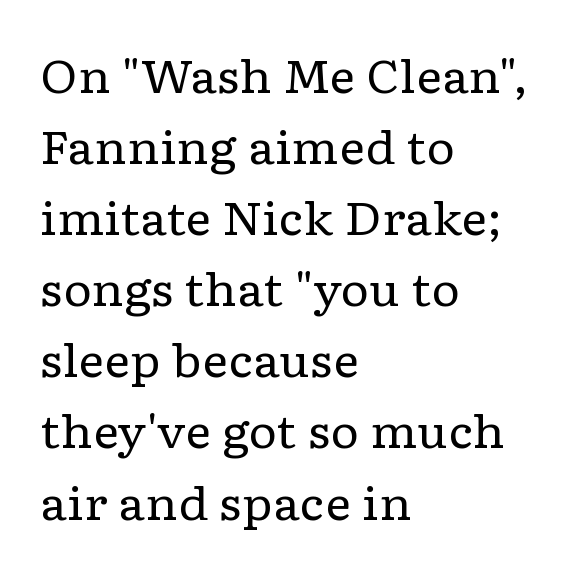
The face used here is proportionally spaced, like ordinary book or web type. The face used here is seriffed, in the tradition of book romans. The strokes are not fattened; the text isn't bold. The vertical gap from one line to the next is medium. Tracking here is standard; glyphs follow each other at the usual distance.
